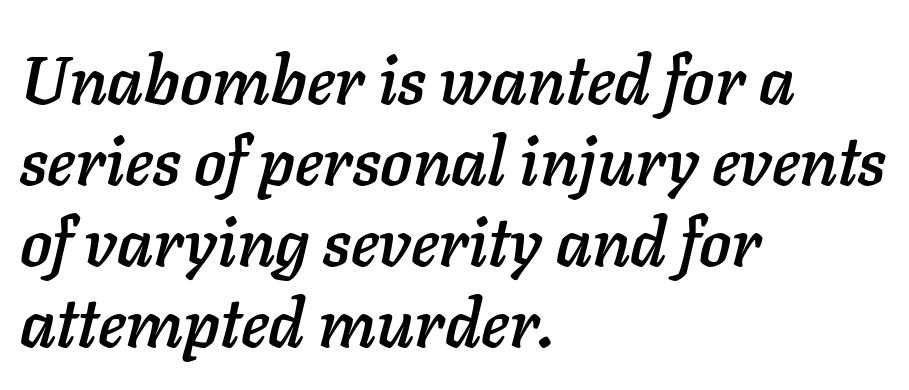
Glance below the letters and you will spot only blank space. Observe the lean: these are italic letterforms. In CSS terms this would be text-align: left. The face used here is rendered with its standard letterfit. A typesetter would call this proportional, since set widths differ per character.
